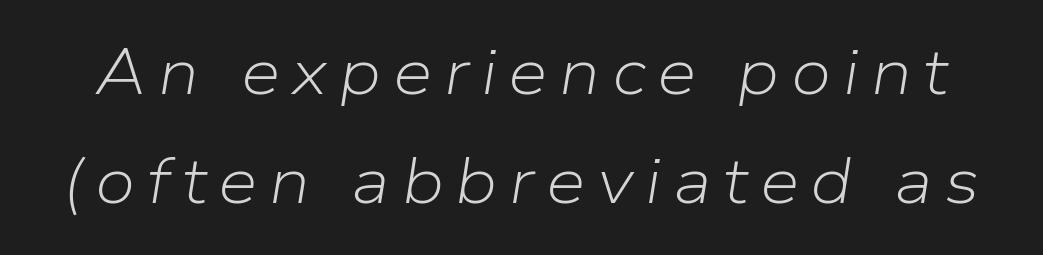
The image shows 64 px light type, italic (leaning right); set normal line spacing (1.7x), not underlined; low stroke contrast and a medium x-height.
